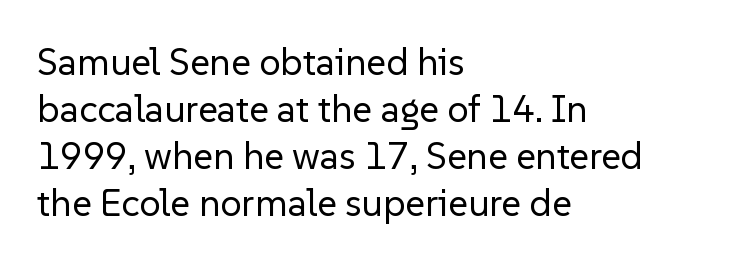
The image shows 38 px regular-weight sans-serif type, upright; set left-aligned, line spacing 1.24x, normal letter spacing, not underlined; low stroke contrast and a medium x-height.
